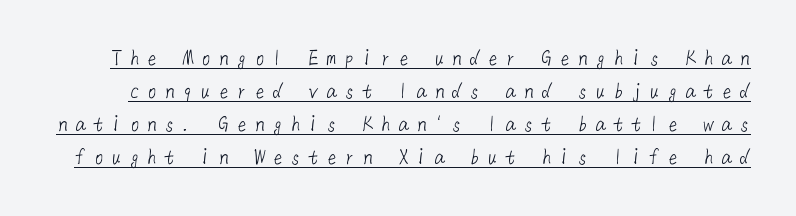
{"bold": "no", "underline": "yes", "line_spacing": "normal", "line_spacing_ratio": 1.44, "letter_spacing": "wide", "letter_spacing_em": 0.28, "glyph_px": 23}
